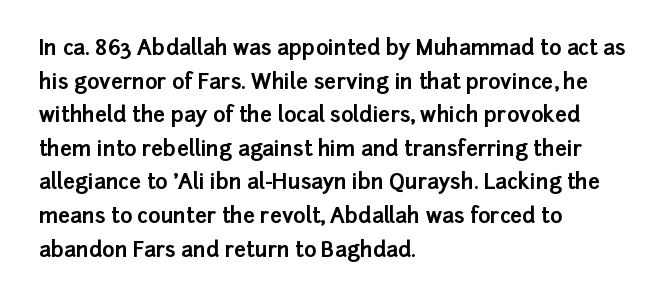
Q: Is the text bold? A: Yes.
Q: Is the text italic (slanted)? A: No, it is upright.
Q: Is the text underlined? A: No.
Q: How is the paragraph aligned? A: Left-aligned.
Q: Is the spacing between letters normal or unusually wide? A: Normal.
Q: Is the spacing between lines tight, normal or loose? A: Normal.
